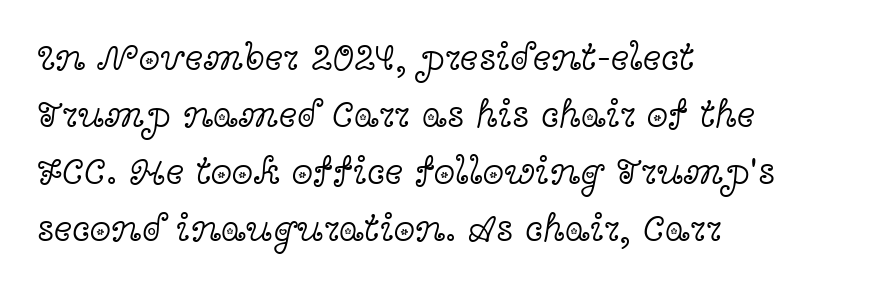
The image shows 39 px light, wide serif type; set left-aligned, normal line spacing (1.46x), normal letter spacing, not underlined; a medium x-height.
